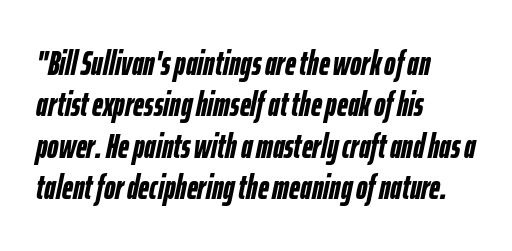
The gaps between neighbouring characters are ordinary and unremarkable. Would a proofreader flag this as italicized? Yes. The passage shown is typed in a proportional face where columns would drift. A full-strength bold gives these letters their thick strokes. Visually the block forms a straight wall on the left and a jagged coastline on the right. Any mark beneath the type? The region is blank.
